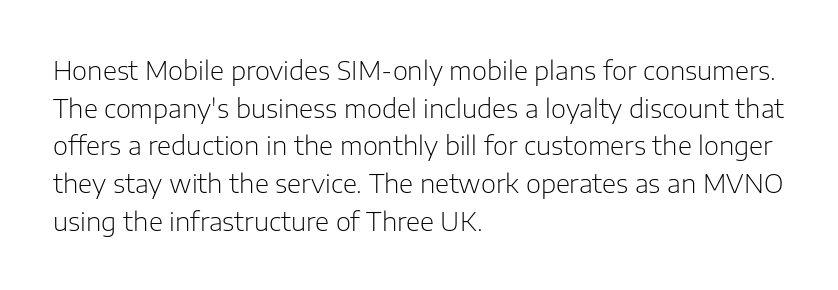
This sample is left-justified, so line endings fall wherever the words run out. Short note: letters normally spaced. These lines were composed using upright roman letters. Nothing heavy about these letters — not bold at all. The glyphs are unaccompanied by any horizontal stroke below them. Quick note: interline space is typical.
